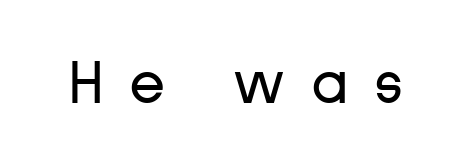
{"serif": "no", "italic": "no", "bold": "no", "weight": "regular", "width": "normal", "stroke_contrast": "low", "x_height": "medium", "monospaced": "no", "underline": "no", "letter_spacing": "wide", "letter_spacing_em": 0.42, "glyph_px": 59}
